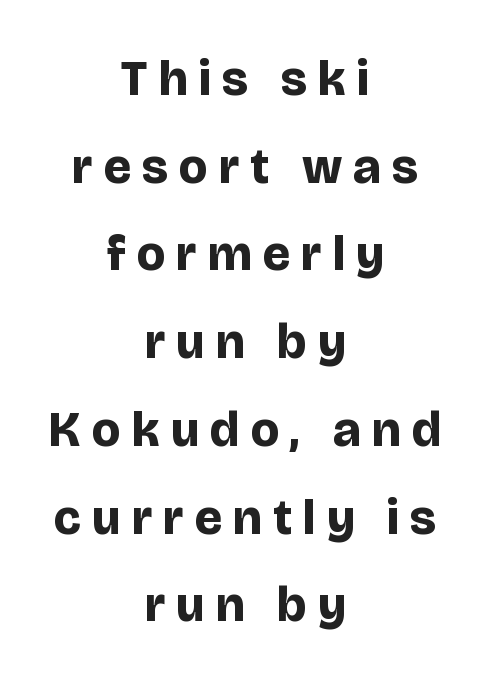
The image shows 49 px bold sans-serif type, upright; set centered, line spacing 1.79x, unusually wide letter spacing (+0.23 em), not underlined; low stroke contrast and a large x-height.
